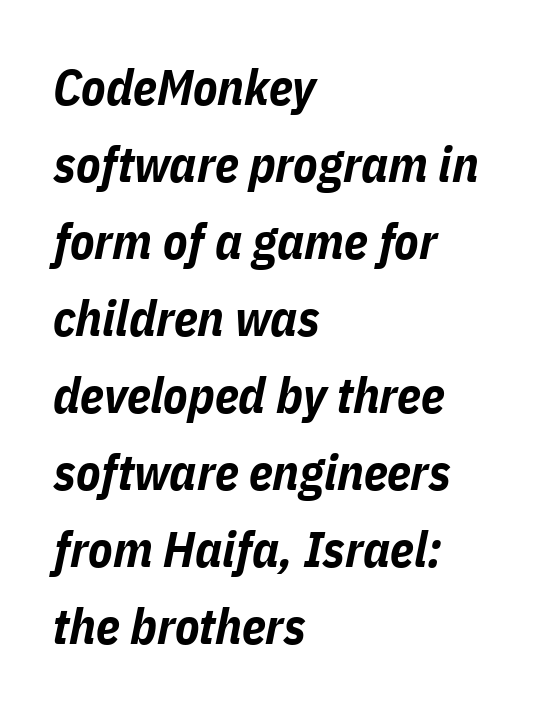
Proportional: the letters do not fall into vertical columns. Observe the lean: these are italic letterforms. The rag falls on the right side of this text block. Only glyphs here, with clear space below each row.
